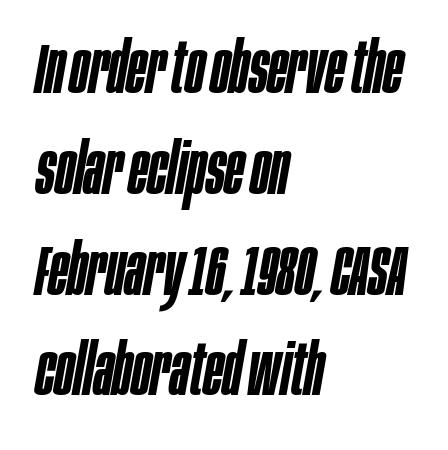
The horizontal fit of the characters is conventional and even. If you drew a ruler down the left edge, every line would touch it. Plain, unruled lines of type. Bold? Not quite — semibold, heavier than regular but stopping short. How would I describe the line gaps? Plain and ordinary. Spacing verdict: proportional, widths tailored to each character.
